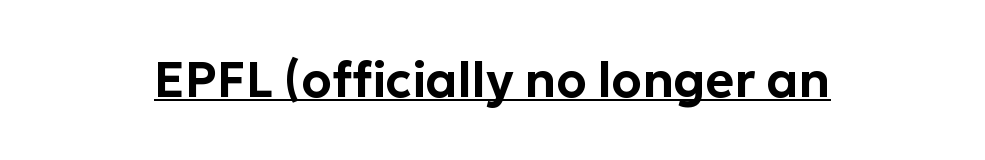
Notice how a bar underscores the lettering throughout. The gaps between neighbouring characters are ordinary and unremarkable. Looks like regular typesetting: each glyph gets only the width it needs. It's the straight-up-and-down kind of type. In terms of letterform style, serifs are entirely absent.
